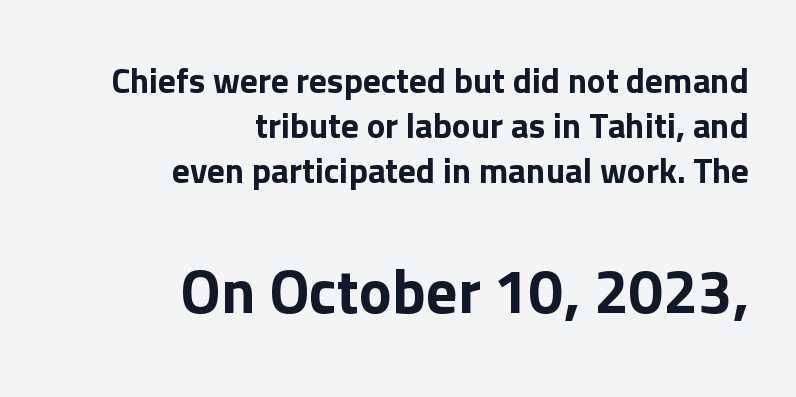
{"serif": "no", "italic": "no", "width": "normal", "stroke_contrast": "low", "x_height": "medium", "monospaced": "no", "underline": "no", "align": "right", "line_spacing": "normal", "line_spacing_ratio": 1.29, "letter_spacing": "normal", "letter_spacing_em": 0.0, "larger_block": "second", "size_ratio": 1.77, "glyph_px": 62}
